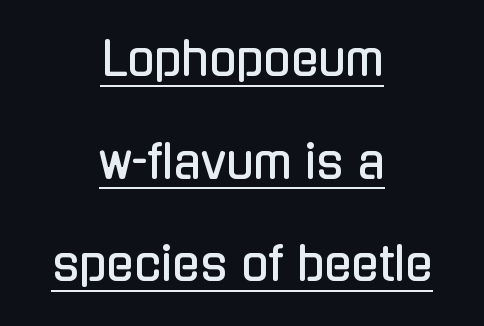
Each line is balanced around a shared central axis. Inter-character spacing is left at the font's built-in metrics. Unlike a traditional serif, this face leaves its strokes unadorned. The letters advance in unequal steps, a hallmark of proportional type.
